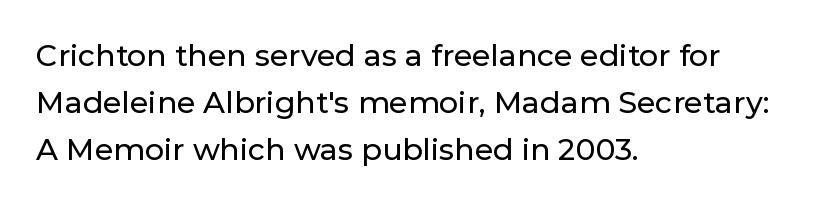
{"serif": "no", "italic": "no", "width": "normal", "stroke_contrast": "low", "x_height": "medium", "monospaced": "no", "underline": "no", "align": "left", "line_spacing": "normal", "line_spacing_ratio": 1.57, "letter_spacing": "normal", "letter_spacing_em": 0.0, "glyph_px": 30}
